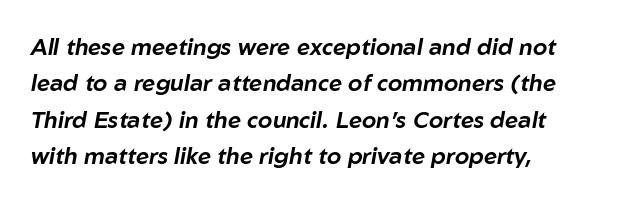
Q: Is the text italic (slanted)? A: Yes, it leans right by about 10 degrees.
Q: Is the text underlined? A: No.
Q: How is the paragraph aligned? A: Left-aligned.
Q: Is the spacing between letters normal or unusually wide? A: Normal.
Q: Is the spacing between lines tight, normal or loose? A: Normal.
